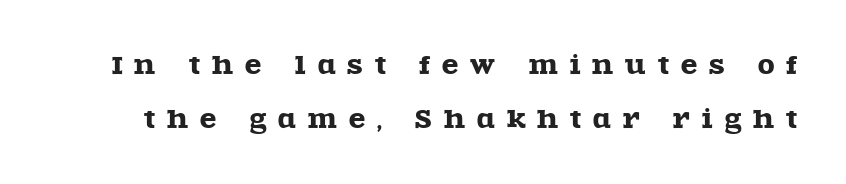
{"italic": "no", "underline": "no", "line_spacing": "loose", "line_spacing_ratio": 2.23, "letter_spacing": "wide", "letter_spacing_em": 0.5, "glyph_px": 24}
